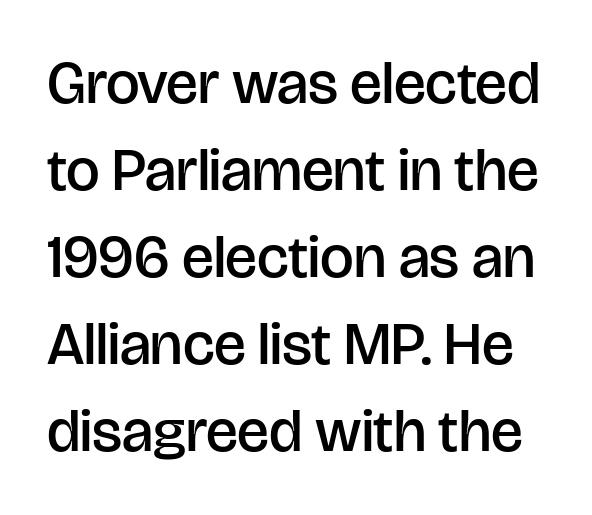
{"serif": "no", "italic": "no", "bold": "semi", "weight": "semibold", "width": "normal", "stroke_contrast": "low", "x_height": "large", "monospaced": "no", "underline": "no", "line_spacing": "normal", "line_spacing_ratio": 1.45, "letter_spacing": "normal", "letter_spacing_em": 0.0, "glyph_px": 60}
